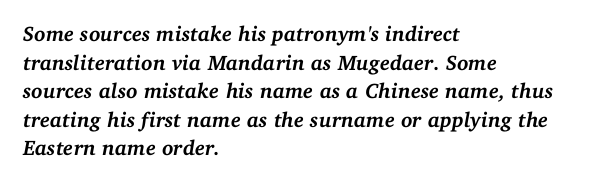
Q: Is the text bold? A: Yes.
Q: Is the text italic (slanted)? A: Yes, it leans right by about 11 degrees.
Q: Is the text underlined? A: No.
Q: How is the paragraph aligned? A: Left-aligned.
Q: Is the spacing between letters normal or unusually wide? A: Normal.
Q: Is the spacing between lines tight, normal or loose? A: Normal.
